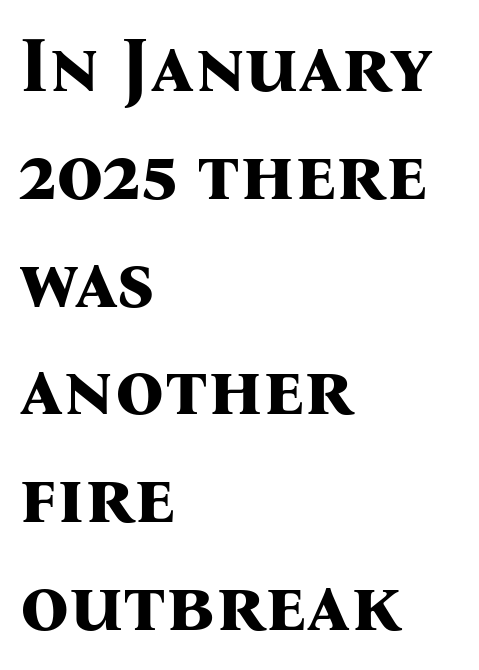
Q: Is the text bold? A: Yes.
Q: Is the text italic (slanted)? A: No, it is upright.
Q: Is the typeface a serif or a sans-serif typeface? A: Serif.
Q: Is the text underlined? A: No.
Q: How is the paragraph aligned? A: Left-aligned.
Q: Is the spacing between letters normal or unusually wide? A: Normal.
Q: Is the spacing between lines tight, normal or loose? A: Normal.
Q: Width (condensed, normal, or wide)? A: Normal.
Q: Stroke contrast? A: Medium.
Q: x-height? A: Medium.
Q: Monospaced? A: No.
